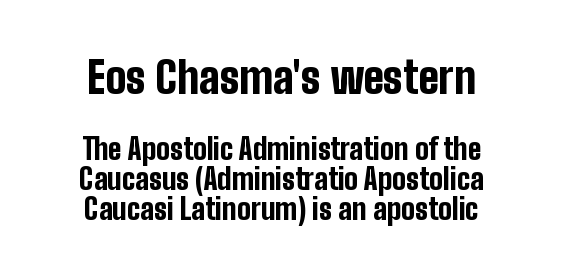
Nobody drew a line under any word here. Heavy-handed strokes throughout: this text is bold. Top chunk: large. Bottom chunk: small. Spacing verdict: proportional, widths tailored to each character. Honestly, the rows look squashed on top of each other. Is the letter spacing exaggerated? No — it looks like the ordinary default.
